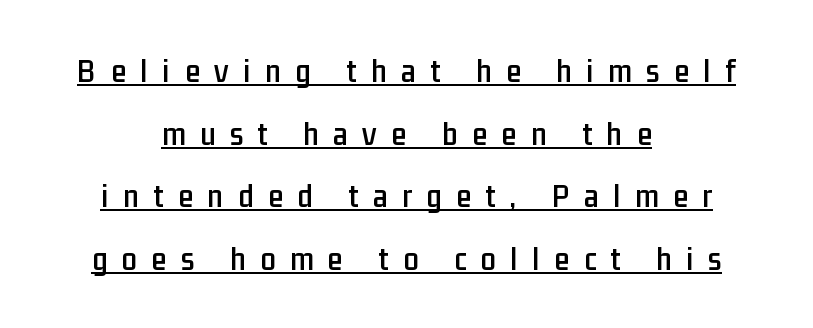
Q: Is the text italic (slanted)? A: No, it is upright.
Q: Is the typeface a serif or a sans-serif typeface? A: Sans-serif.
Q: Is the text underlined? A: Yes.
Q: How is the paragraph aligned? A: Centered.
Q: Is the spacing between letters normal or unusually wide? A: Unusually wide.
Q: Width (condensed, normal, or wide)? A: Condensed.
Q: Stroke contrast? A: Low.
Q: x-height? A: Medium.
Q: Monospaced? A: No.
